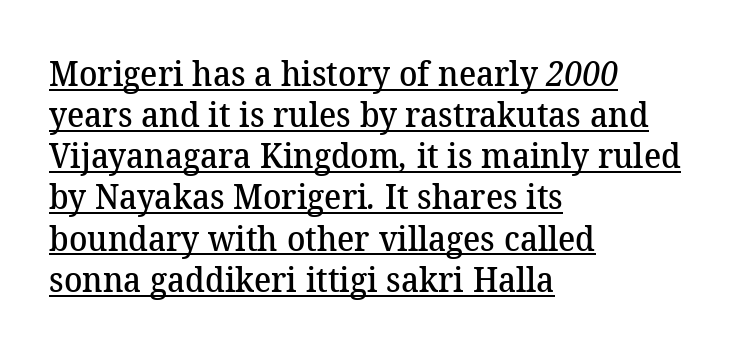
{"serif": "yes", "bold": "semi", "weight": "semibold", "width": "normal", "stroke_contrast": "medium", "x_height": "medium", "monospaced": "no", "underline": "yes", "align": "left", "line_spacing_ratio": 1.21, "letter_spacing": "normal", "letter_spacing_em": 0.0, "glyph_px": 34}
